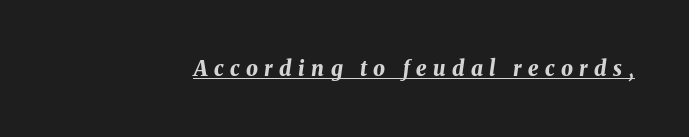
A typesetter would call this heavily tracked-out type. The glyphs are accompanied by a horizontal stroke just below them. Typographic density is high because the face is bold. The whole block is typeset with a tilt.
